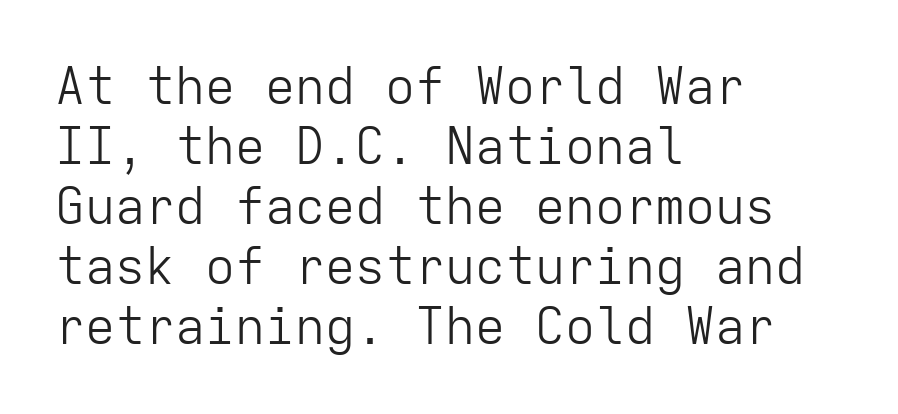
The image shows 50 px light sans-serif type, upright, monospaced; set left-aligned, line spacing 1.2x, normal letter spacing, not underlined; low stroke contrast and a medium x-height.
